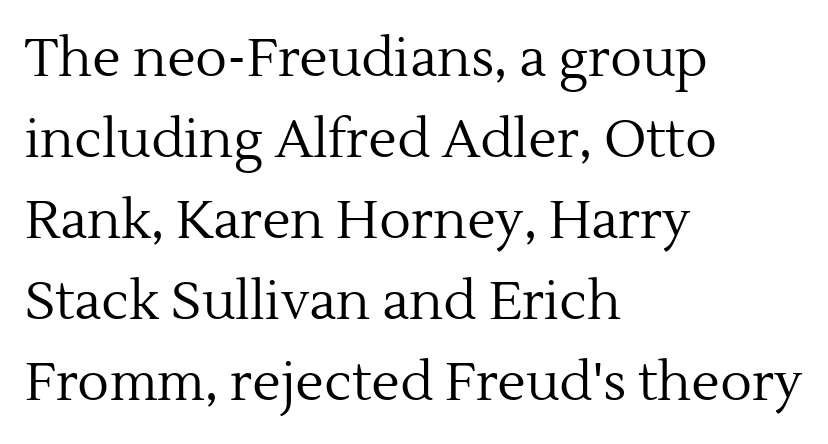
The zone under the glyphs is completely vacant. Rows of type keep a routine distance in the vertical direction. The ragged edge is on the right, which tells us the setting is flush left. Does extra space separate the letters? No, they use regular spacing.
